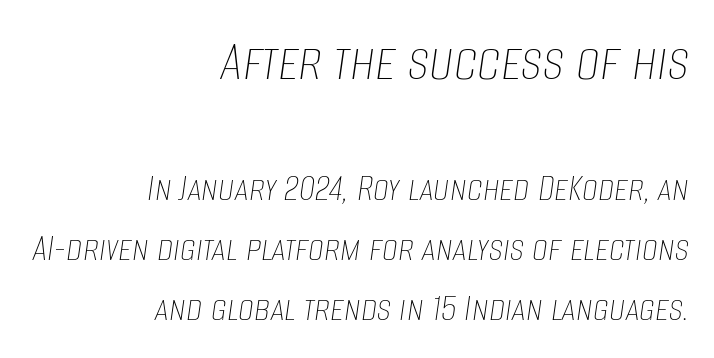
Q: Is the text bold? A: No.
Q: Is the text italic (slanted)? A: Yes, it leans right by about 8 degrees.
Q: Is the text underlined? A: No.
Q: How is the paragraph aligned? A: Right-aligned.
Q: Is the spacing between letters normal or unusually wide? A: Normal.
Q: Is the spacing between lines tight, normal or loose? A: Normal.
Q: Which block of text is set in a larger size, the first (top) or the second (bottom)? A: The first (top) one.
Q: Width (condensed, normal, or wide)? A: Condensed.
Q: Stroke contrast? A: Low.
Q: x-height? A: Large.
Q: Monospaced? A: No.
